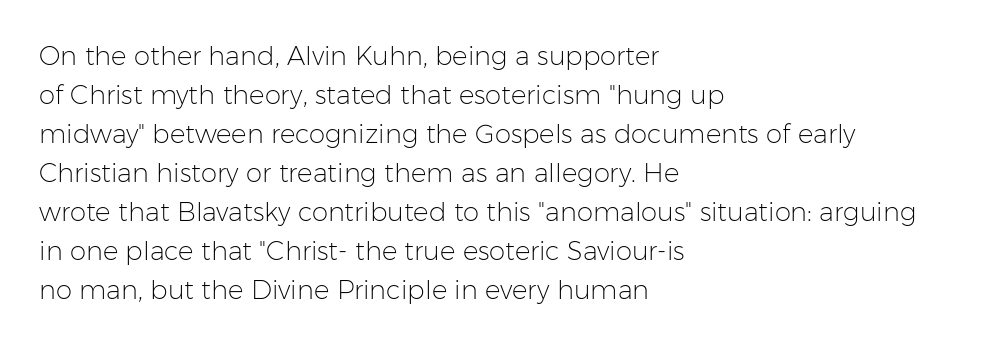
Each new line begins a customary step beneath the previous one. Students, note that the glyphs here touch the page at normal intervals. Letters rest on an invisible, unmarked baseline. Posture: upright roman.
